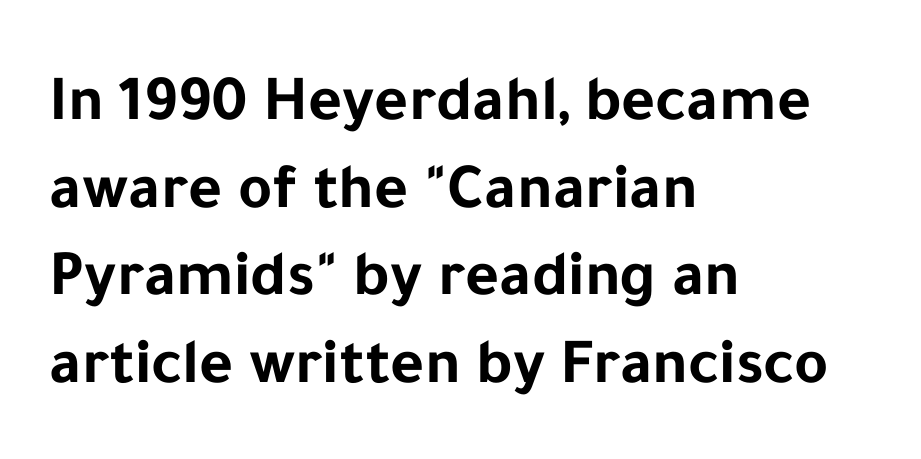
The image shows 65 px bold sans-serif type, upright; set left-aligned, normal line spacing (1.35x), normal letter spacing, not underlined; low stroke contrast and a medium x-height.
